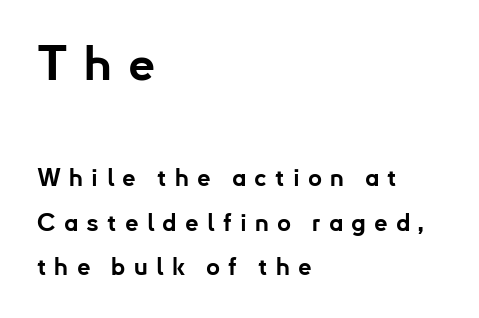
{"serif": "no", "italic": "no", "bold": "yes", "weight": "bold", "width": "normal", "stroke_contrast": "low", "x_height": "small", "monospaced": "no", "underline": "no", "align": "left", "line_spacing_ratio": 1.85, "letter_spacing": "wide", "letter_spacing_em": 0.34, "larger_block": "first", "size_ratio": 2.0, "glyph_px": 48}
